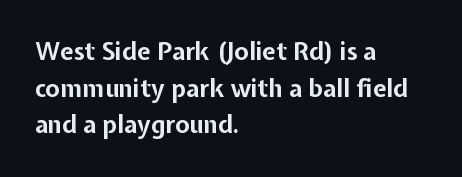
Q: Is the text bold? A: Yes.
Q: Is the text italic (slanted)? A: No, it is upright.
Q: Is the text underlined? A: No.
Q: How is the paragraph aligned? A: Left-aligned.
Q: Is the spacing between letters normal or unusually wide? A: Normal.
Q: Is the spacing between lines tight, normal or loose? A: Normal.
